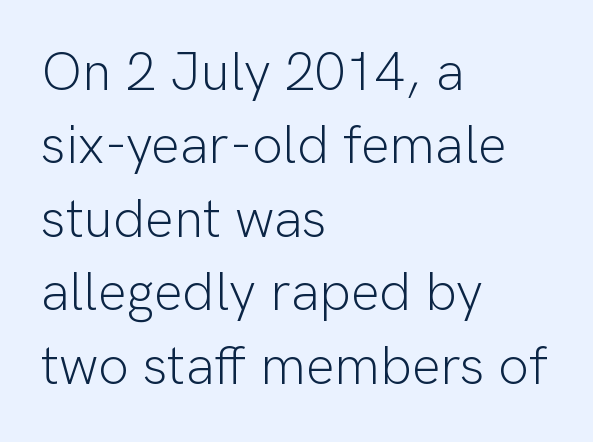
The image shows 54 px light sans-serif type, upright; set left-aligned, normal line spacing (1.36x), normal letter spacing, not underlined; low stroke contrast and a medium x-height.
